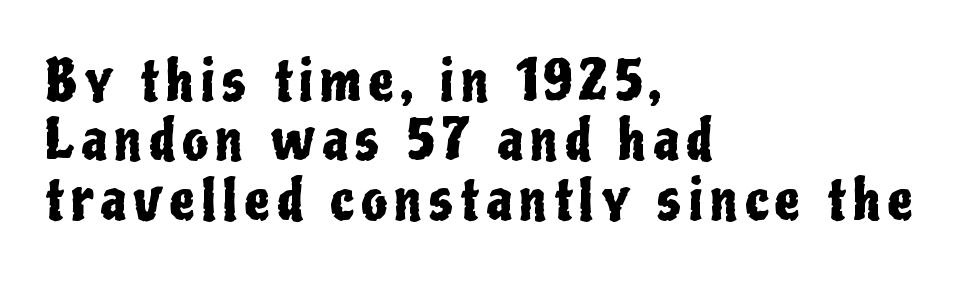
The image shows 56 px condensed sans-serif type, upright; set left-aligned, tight line spacing (1.06x), not underlined; low stroke contrast and a medium x-height.
